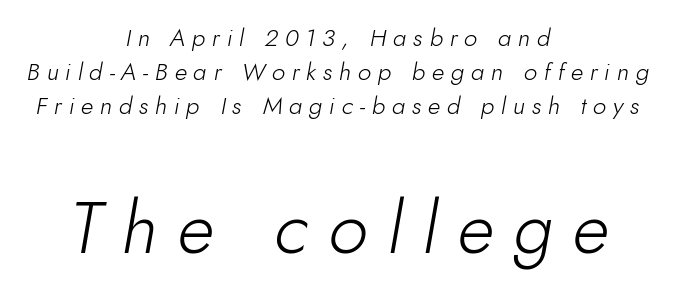
The rendering uses natural spacing where letterforms have individual widths. The rows are spaced the way most documents space them. The designer gave the closing block more size than the opening block. Stems here are at most as thick as an everyday book face. Decoration check: the copy has no underline.
